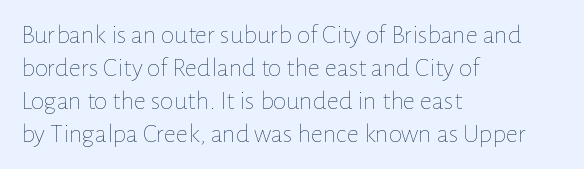
{"italic": "no", "bold": "no", "underline": "no", "align": "left", "line_spacing_ratio": 1.22, "letter_spacing": "normal", "letter_spacing_em": 0.0, "glyph_px": 27}
